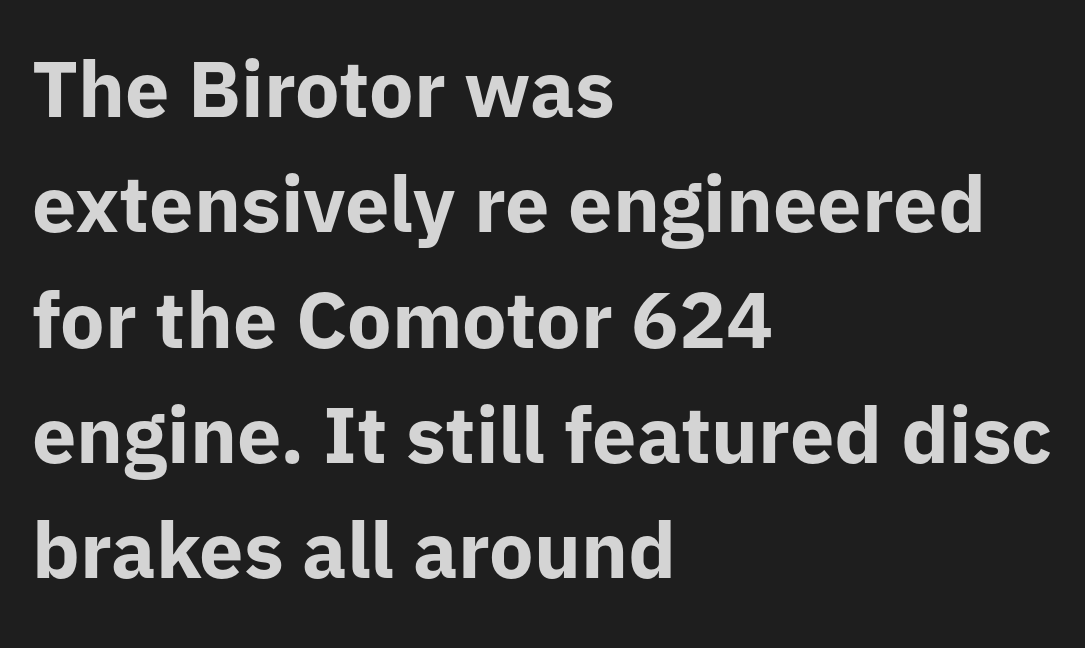
The image shows 79 px bold sans-serif type, upright; set left-aligned, normal line spacing (1.46x), normal letter spacing, not underlined; low stroke contrast and a medium x-height.
